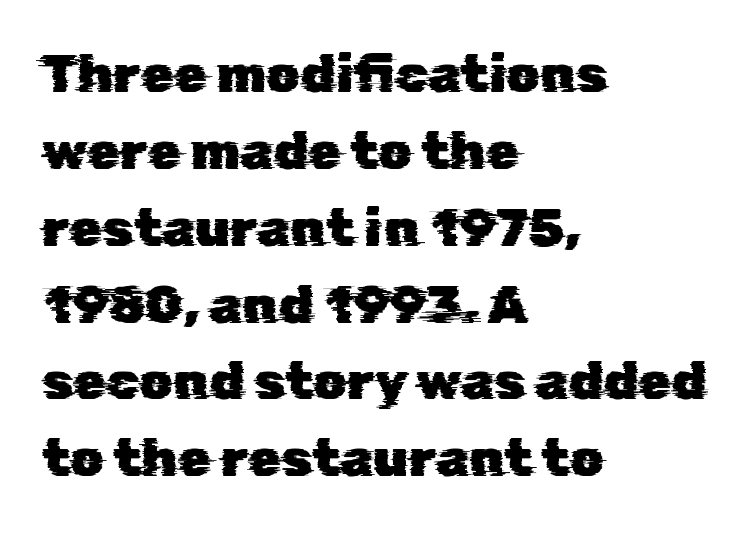
Q: Is the typeface a serif or a sans-serif typeface? A: Sans-serif.
Q: Is the text underlined? A: No.
Q: How is the paragraph aligned? A: Left-aligned.
Q: Is the spacing between letters normal or unusually wide? A: Normal.
Q: Is the spacing between lines tight, normal or loose? A: Normal.
Q: Width (condensed, normal, or wide)? A: Normal.
Q: Stroke contrast? A: Low.
Q: x-height? A: Medium.
Q: Monospaced? A: No.
